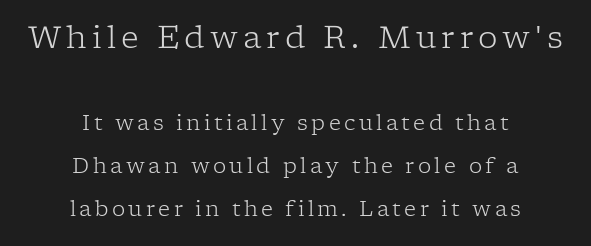
These lines are composed in type with serifs. The rendering uses natural spacing where letterforms have individual widths. Is the stroke heavy? The answer is a plain regular-or-lighter. The face used here appears at its bigger size in the upper chunk. Regarding leading, the lines here are spaced well apart.
